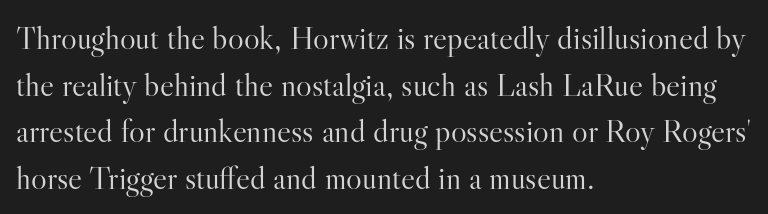
In terms of posture, this sample is upright. How are the letters spaced? Ordinarily, with no added tracking. Do the characters align in a grid? No, the font is proportional. Stem width sits at or under what a default text font uses. Compared with a centered layout, this one pins lines to the left instead. The specimen omits any rule beneath the text block's lines.
